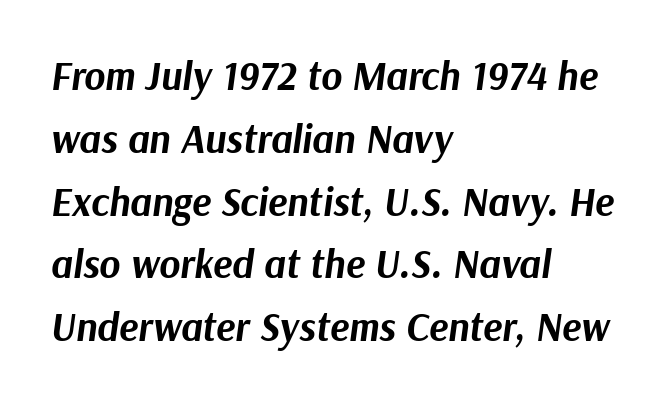
The image shows 40 px bold type, italic (leaning right); set left-aligned, normal line spacing (1.57x), normal letter spacing, not underlined; medium stroke contrast and a medium x-height.
